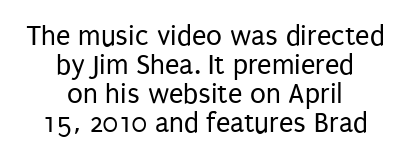
The image shows 29 px regular-weight, condensed sans-serif type, upright; set centered, tight line spacing (1.0x), normal letter spacing, not underlined; low stroke contrast and a large x-height.
